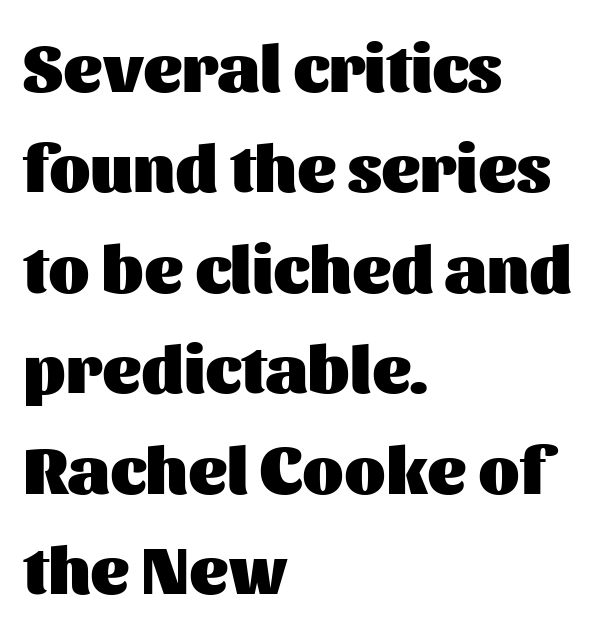
Pretty heavy lettering here — definitely bold. Students, observe: this is what conventionally led text looks like. Quick note: not italic, upright. Descenders hang freely into open space. Serifs: no, the terminals of the letterforms are clean.
